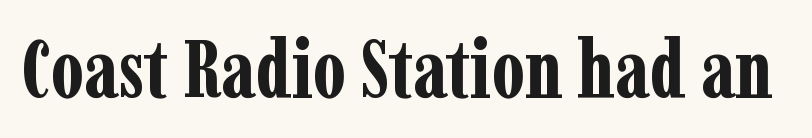
Heavy, bold letterforms. Glance below the letters and you will spot only blank space. These lines keep a tight, regular rhythm from letter to letter. Old-style or modern, the face here clearly has serifs.
